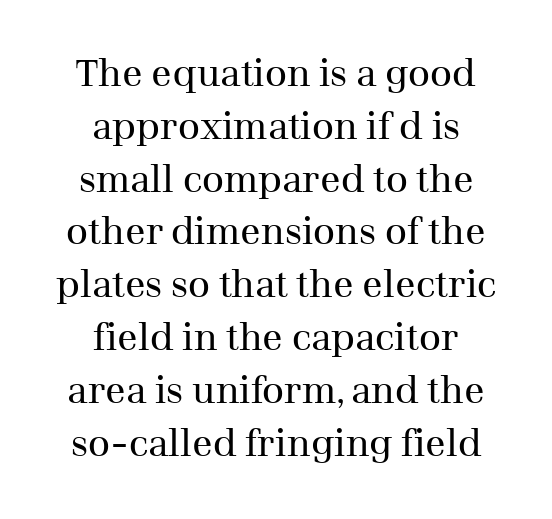
Look at the bottom of the vertical strokes: they flare into serifs here. A centered setting, common on invitations and titles, is used for this passage. The font's upright variant was chosen for this text. Baseline-to-baseline distance is the conventional proportion of letter height. Has an underline been added? It has not. The passage shown is not bold in any degree.
